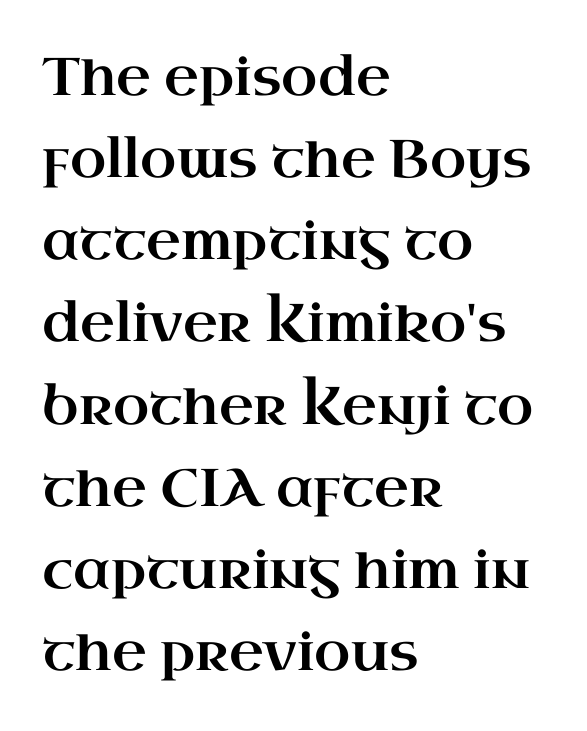
These lines stack with their left ends in a neat column. The area under the type is left untouched. I'd call this a serif setting — the letters wear small feet. The line-height multiplier appears to be the usual default. Short note: letters normally spaced.
